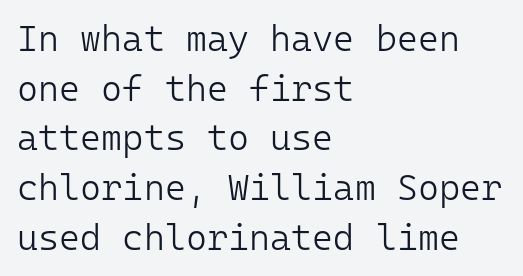
Q: Is the text bold? A: No.
Q: Is the text italic (slanted)? A: No, it is upright.
Q: Is the typeface a serif or a sans-serif typeface? A: Sans-serif.
Q: Is the text underlined? A: No.
Q: How is the paragraph aligned? A: Left-aligned.
Q: Is the spacing between letters normal or unusually wide? A: Normal.
Q: Is the spacing between lines tight, normal or loose? A: Normal.
Q: Width (condensed, normal, or wide)? A: Normal.
Q: Stroke contrast? A: Low.
Q: x-height? A: Medium.
Q: Monospaced? A: Yes.
